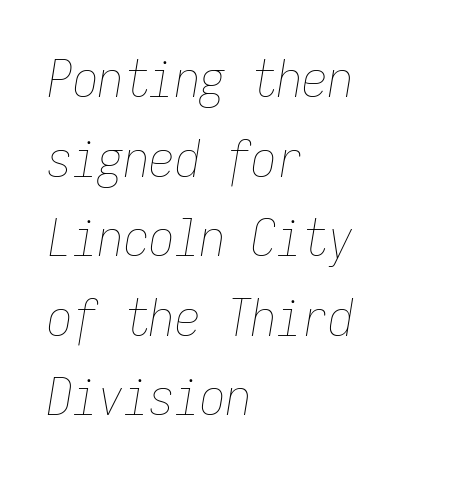
{"italic": "yes", "lean": "right", "slant_degrees": 9, "bold": "no", "weight": "thin", "width": "condensed", "stroke_contrast": "low", "x_height": "medium", "monospaced": "yes", "underline": "no", "align": "left", "line_spacing": "normal", "line_spacing_ratio": 1.56, "letter_spacing": "normal", "letter_spacing_em": 0.0, "glyph_px": 51}
